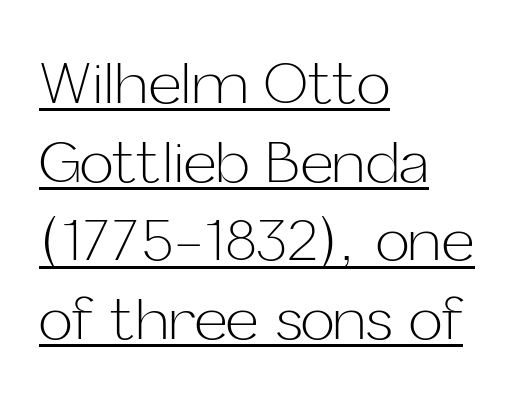
How are the letters spaced? Ordinarily, with no added tracking. Students, observe: this is what conventionally led text looks like. Caption: lettering with a line underneath. Teacher's note: observe the even left margin — that is flush-left alignment. The weight would be labelled regular, book, light, or lighter still.
